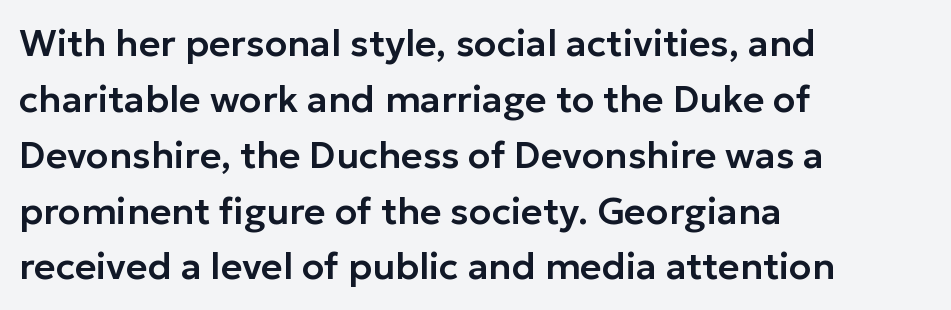
Q: Is the text italic (slanted)? A: No, it is upright.
Q: Is the typeface a serif or a sans-serif typeface? A: Sans-serif.
Q: Is the text underlined? A: No.
Q: How is the paragraph aligned? A: Left-aligned.
Q: Is the spacing between letters normal or unusually wide? A: Normal.
Q: Is the spacing between lines tight, normal or loose? A: Normal.
Q: Width (condensed, normal, or wide)? A: Normal.
Q: Stroke contrast? A: Low.
Q: x-height? A: Medium.
Q: Monospaced? A: No.
